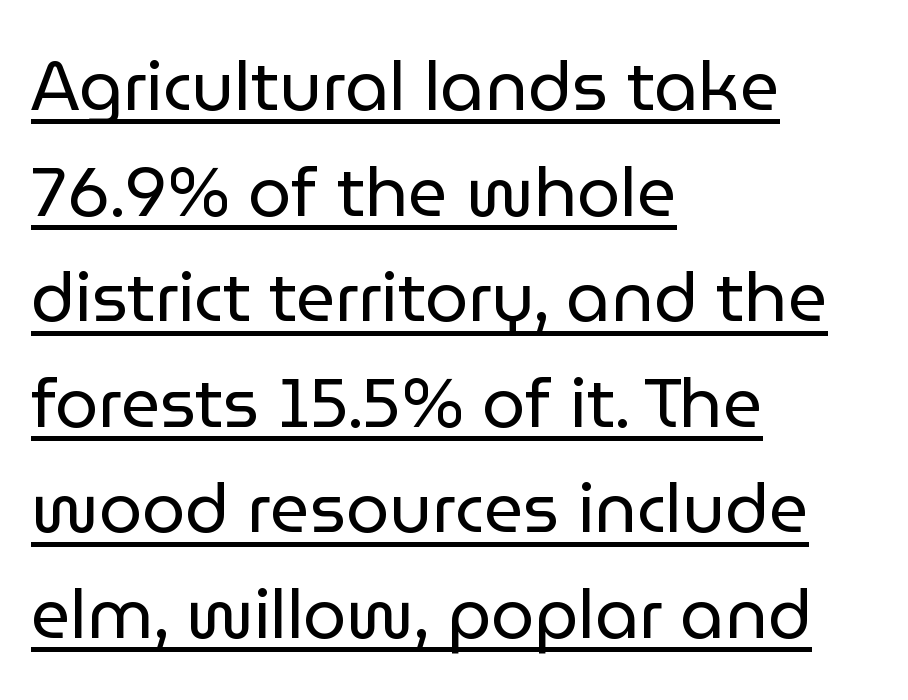
Regarding leading, the lines here are spaced in the standard way. This sample has the flowing, uneven cadence of proportional lettering. Is this a heavy cut? Hardly; it is regular or lighter. The lettering stays uniformly vertical, giving the passage a roman look. Letter spacing: default.
